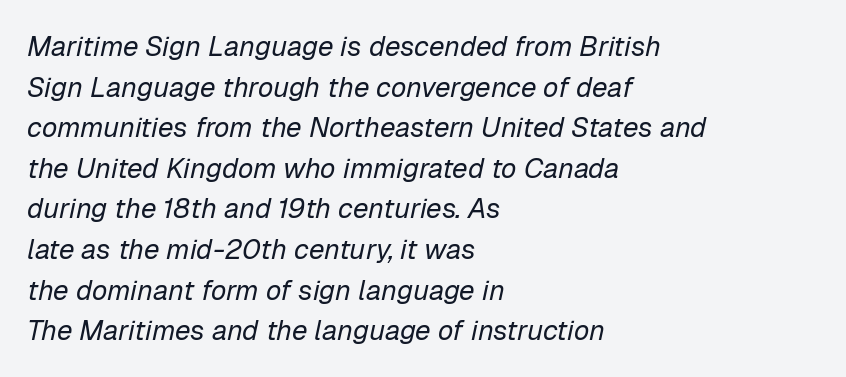
{"italic": "yes", "lean": "right", "slant_degrees": 12, "bold": "no", "weight": "regular", "width": "normal", "stroke_contrast": "low", "x_height": "medium", "monospaced": "no", "underline": "no", "align": "left", "line_spacing": "normal", "line_spacing_ratio": 1.45, "letter_spacing": "normal", "letter_spacing_em": 0.0, "glyph_px": 28}
